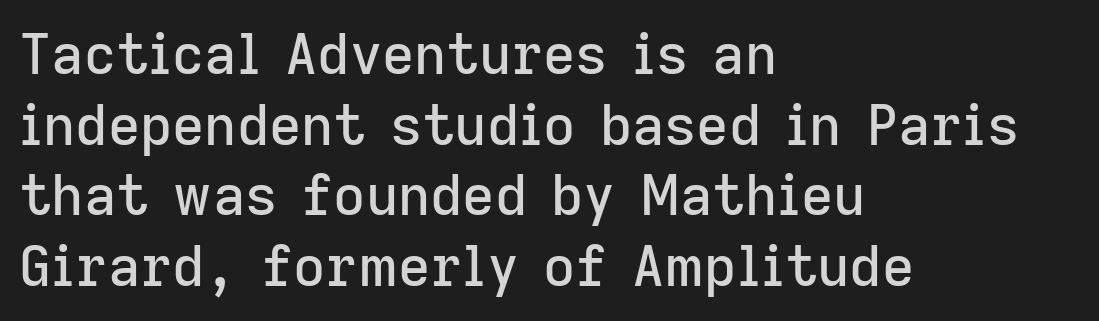
{"serif": "no", "italic": "no", "width": "normal", "stroke_contrast": "low", "x_height": "medium", "monospaced": "no", "underline": "no", "align": "left", "line_spacing": "normal", "line_spacing_ratio": 1.26, "letter_spacing": "normal", "letter_spacing_em": 0.0, "glyph_px": 56}
